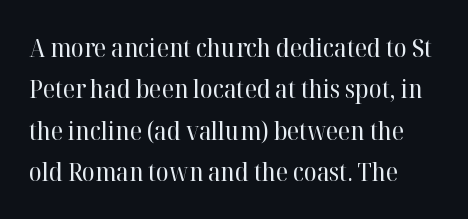
Q: Is the text bold? A: No.
Q: Is the text italic (slanted)? A: No, it is upright.
Q: Is the text underlined? A: No.
Q: Is the spacing between letters normal or unusually wide? A: Normal.
Q: Is the spacing between lines tight, normal or loose? A: Normal.
